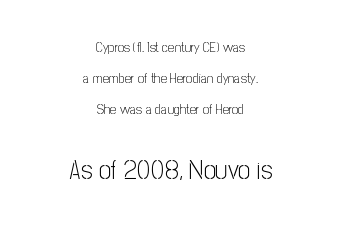
The image shows 27 px text type, upright; set centered, loose line spacing (2.22x), normal letter spacing, not underlined; the second (bottom) block is 1.93x larger.
